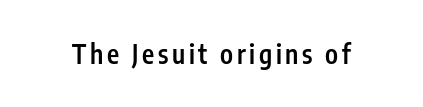
Q: Is the text bold? A: Semi-bold.
Q: Is the text italic (slanted)? A: No, it is upright.
Q: Is the text underlined? A: No.
